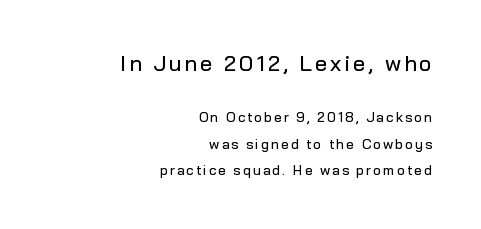
{"italic": "no", "underline": "no", "align": "right", "line_spacing_ratio": 1.89, "larger_block": "first", "size_ratio": 1.57, "glyph_px": 22}
